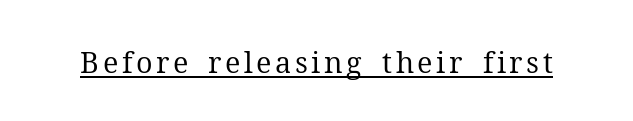
{"serif": "yes", "italic": "no", "bold": "no", "weight": "regular", "width": "normal", "stroke_contrast": "medium", "x_height": "medium", "monospaced": "no", "underline": "yes", "glyph_px": 29}
